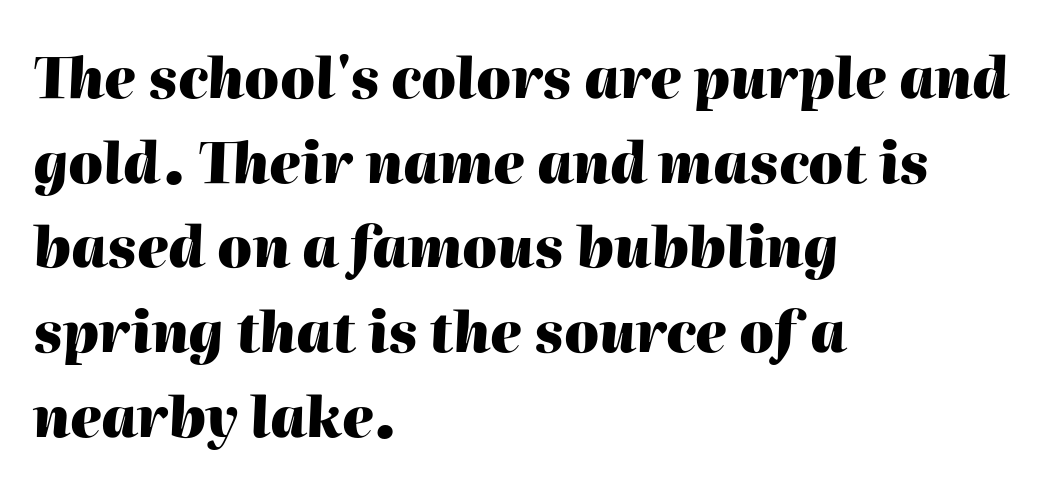
Q: Is the text bold? A: Yes.
Q: Is the text italic (slanted)? A: Yes, it leans right by about 2 degrees.
Q: Is the text underlined? A: No.
Q: How is the paragraph aligned? A: Left-aligned.
Q: Is the spacing between letters normal or unusually wide? A: Normal.
Q: Is the spacing between lines tight, normal or loose? A: Normal.
Q: Width (condensed, normal, or wide)? A: Normal.
Q: Stroke contrast? A: High.
Q: x-height? A: Medium.
Q: Monospaced? A: No.
